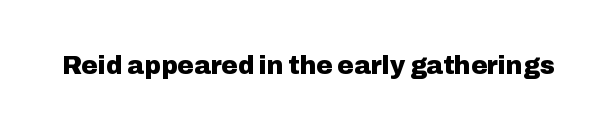
Q: Is the text bold? A: Yes.
Q: Is the text italic (slanted)? A: No, it is upright.
Q: Is the text underlined? A: No.
Q: Is the spacing between letters normal or unusually wide? A: Normal.
